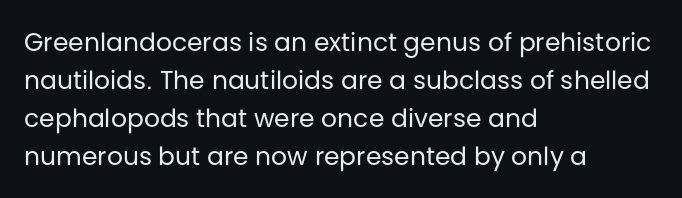
Q: Is the text bold? A: No.
Q: Is the text italic (slanted)? A: No, it is upright.
Q: Is the text underlined? A: No.
Q: How is the paragraph aligned? A: Left-aligned.
Q: Is the spacing between letters normal or unusually wide? A: Normal.
Q: Is the spacing between lines tight, normal or loose? A: Normal.
